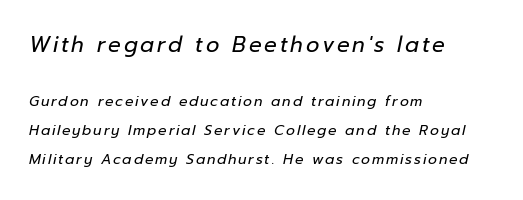
{"italic": "yes", "lean": "right", "slant_degrees": 12, "bold": "no", "underline": "no", "align": "left", "line_spacing": "loose", "line_spacing_ratio": 2.09, "larger_block": "first", "size_ratio": 1.5, "glyph_px": 21}
